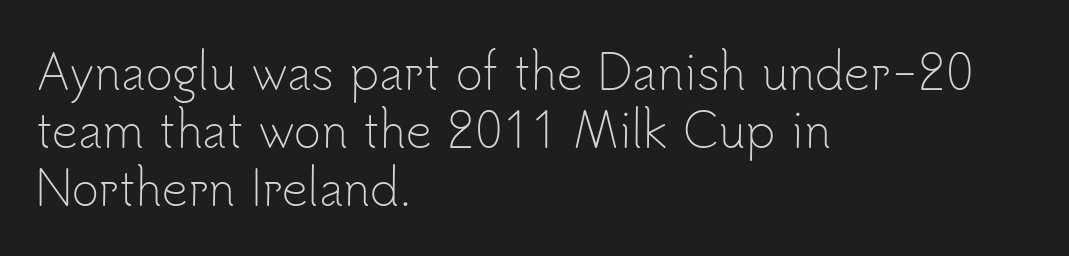
The image shows 46 px light sans-serif type, upright; set left-aligned, normal line spacing (1.26x), normal letter spacing, not underlined; low stroke contrast and a small x-height.
